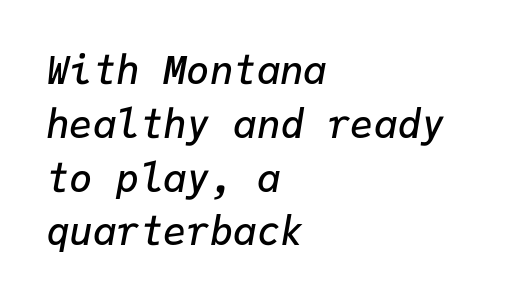
The image shows 39 px semibold type, italic (leaning right), monospaced; set left-aligned, normal line spacing (1.38x), normal letter spacing, not underlined; low stroke contrast and a medium x-height.
